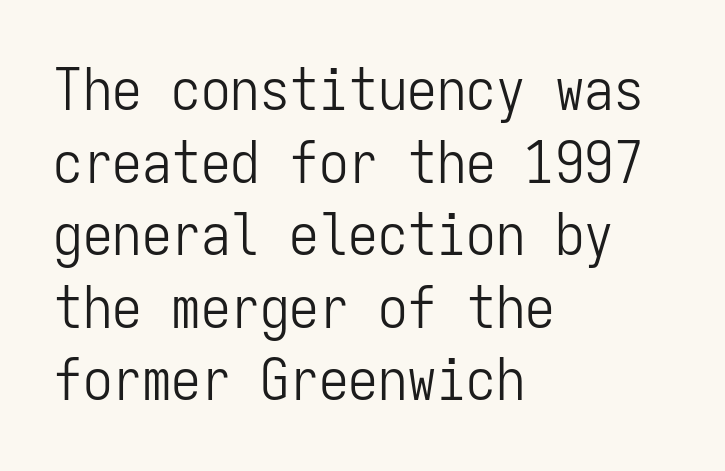
The image shows 59 px light, condensed sans-serif type, upright, monospaced; set left-aligned, line spacing 1.23x, normal letter spacing, not underlined; low stroke contrast and a medium x-height.
